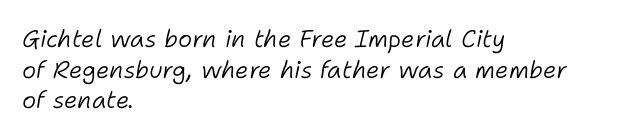
The image shows 24 px text type, italic (leaning right); set left-aligned, normal line spacing (1.28x), normal letter spacing, not underlined.
